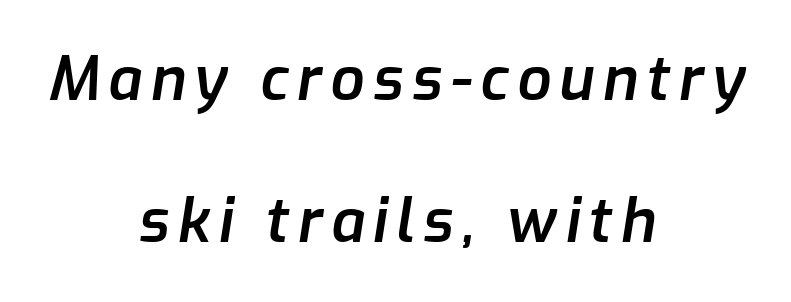
A bit beefed up — I'd call it semibold rather than bold. Plain, unruled lines of type. The rendering uses natural spacing where letterforms have individual widths. The lettering tilts uniformly, giving the passage an italic look. The space between consecutive lines is lavish. These lines stack symmetrically, like a column narrowing and widening about its center.
